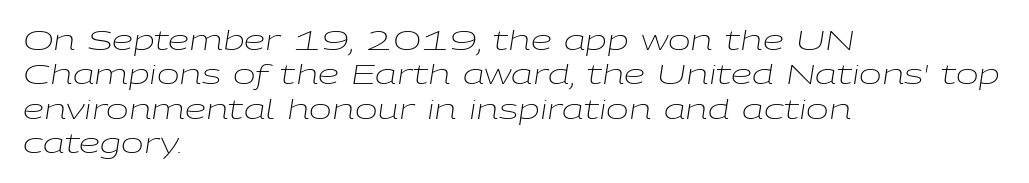
Q: Is the text bold? A: No.
Q: Is the text italic (slanted)? A: Yes, it leans right by about 9 degrees.
Q: Is the text underlined? A: No.
Q: How is the paragraph aligned? A: Left-aligned.
Q: Is the spacing between letters normal or unusually wide? A: Normal.
Q: Is the spacing between lines tight, normal or loose? A: Normal.
